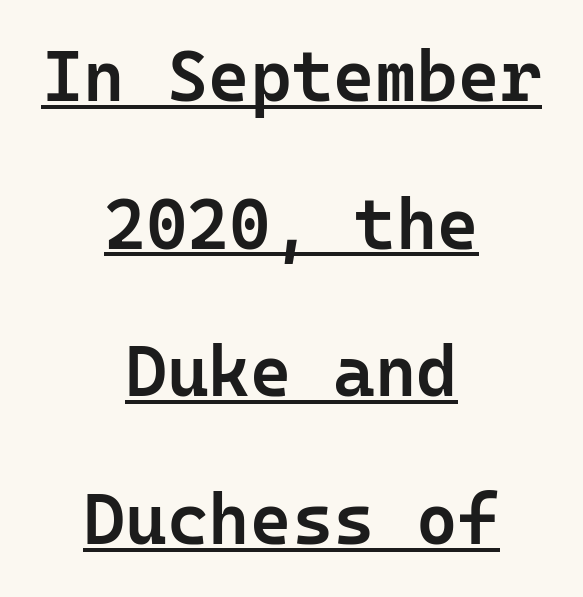
{"serif": "no", "italic": "no", "bold": "semi", "weight": "semibold", "width": "normal", "stroke_contrast": "low", "x_height": "medium", "monospaced": "yes", "underline": "yes", "align": "center", "line_spacing": "loose", "line_spacing_ratio": 2.08, "letter_spacing": "normal", "letter_spacing_em": 0.0, "glyph_px": 71}
